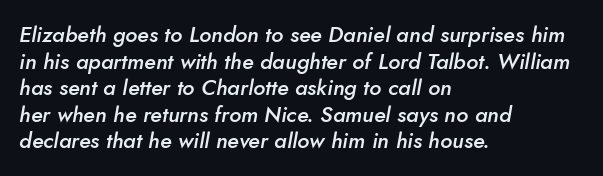
Default kerning and tracking; the words read as compact shapes. The letters are semibold — heavier than regular but short of a full bold. The lines in this sample share a left origin and differ only in where they stop. Just letters on the line, the space beneath them empty.
